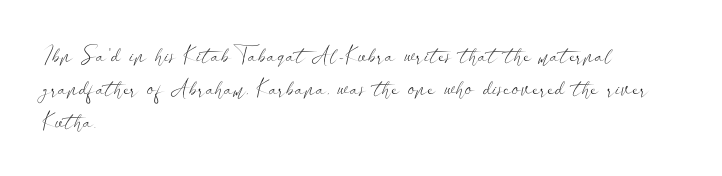
Weight: regular or lighter. Tracking value appears to be zero — textbook default spacing. The passage shown stacks its lines at a standard gap. The lines in this sample share a left origin and differ only in where they stop. Anything drawn beneath the words? Only blank space.
